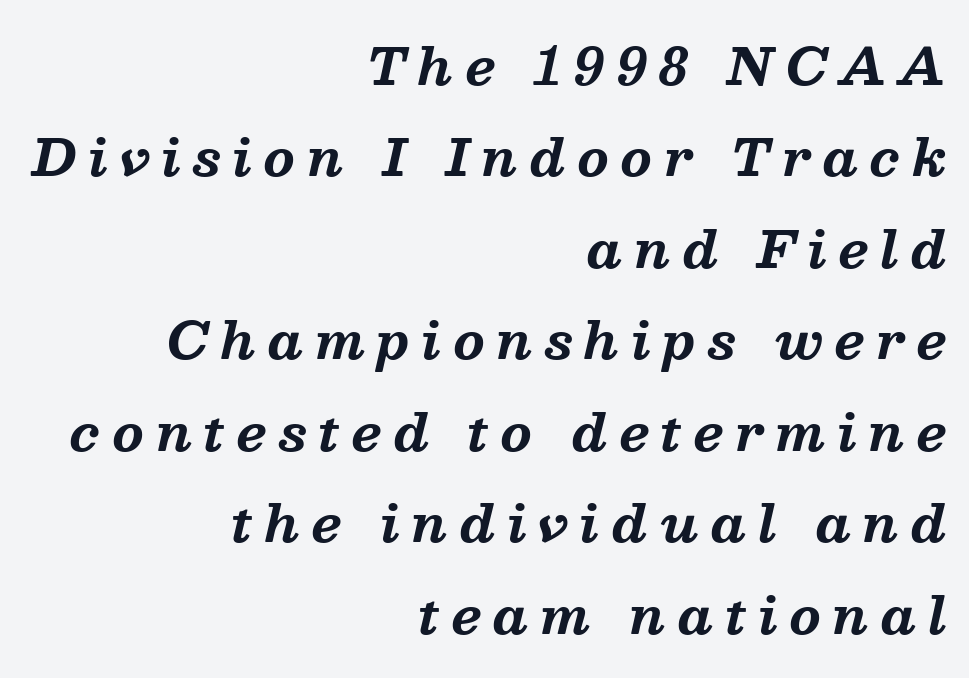
The image shows 50 px bold serif type, italic (leaning right); set right-aligned, line spacing 1.83x, unusually wide letter spacing (+0.24 em), not underlined; medium stroke contrast and a medium x-height.
